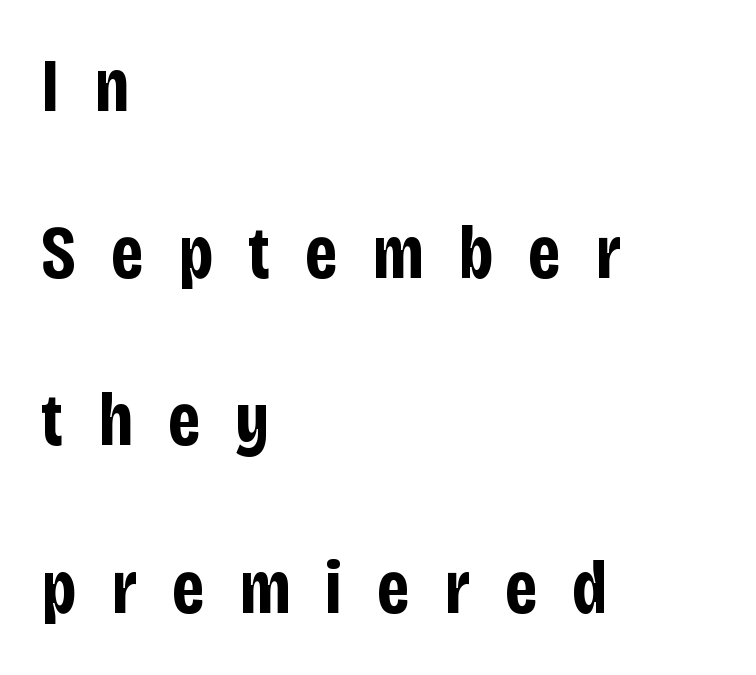
The image shows 75 px bold, condensed sans-serif type, upright; set left-aligned, loose line spacing (2.23x), unusually wide letter spacing (+0.46 em), not underlined; low stroke contrast and a large x-height.
